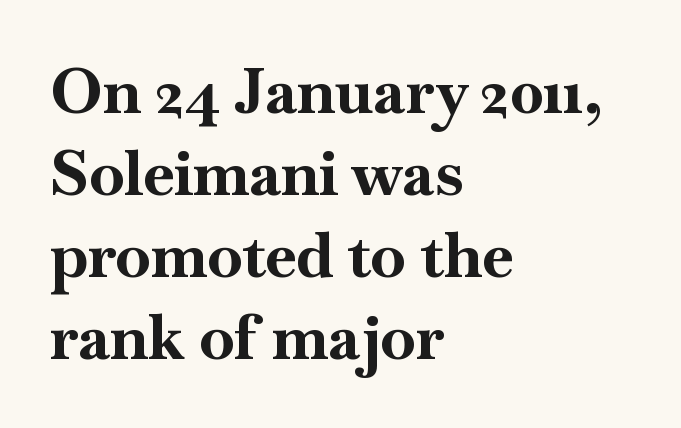
The letters advance in unequal steps, a hallmark of proportional type. No word sits above an underline. Examine the stroke ends and you'll spot serifs. Set as a true bold cut, around the 700 mark. Standard letterfit; no display-style spreading of the glyphs. It's the straight-up-and-down kind of type.
